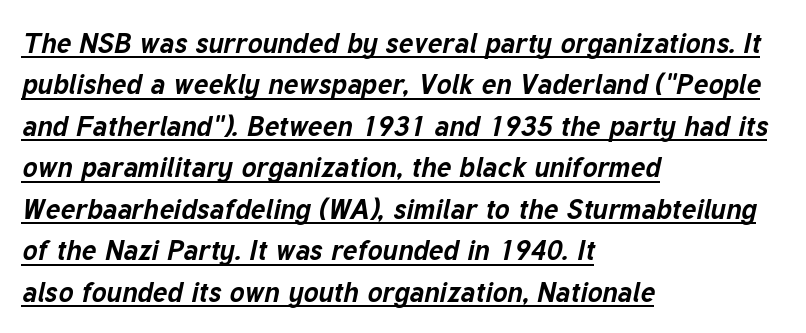
Q: Is the text bold? A: Yes.
Q: Is the text italic (slanted)? A: Yes, it leans right by about 12 degrees.
Q: Is the text underlined? A: Yes.
Q: How is the paragraph aligned? A: Left-aligned.
Q: Is the spacing between letters normal or unusually wide? A: Normal.
Q: Is the spacing between lines tight, normal or loose? A: Normal.
Q: Width (condensed, normal, or wide)? A: Normal.
Q: Stroke contrast? A: Low.
Q: x-height? A: Medium.
Q: Monospaced? A: No.
